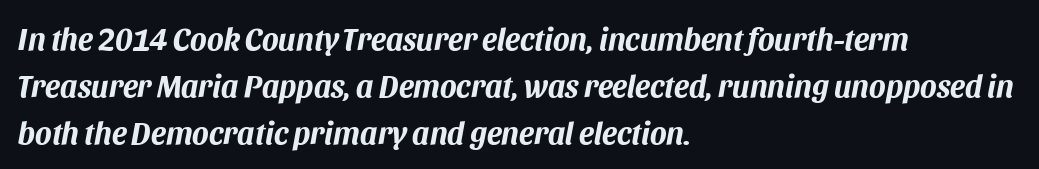
{"italic": "yes", "lean": "right", "slant_degrees": 11, "bold": "yes", "weight": "bold", "width": "normal", "stroke_contrast": "medium", "x_height": "large", "monospaced": "no", "underline": "no", "align": "left", "line_spacing": "normal", "line_spacing_ratio": 1.52, "letter_spacing": "normal", "letter_spacing_em": 0.0, "glyph_px": 31}
